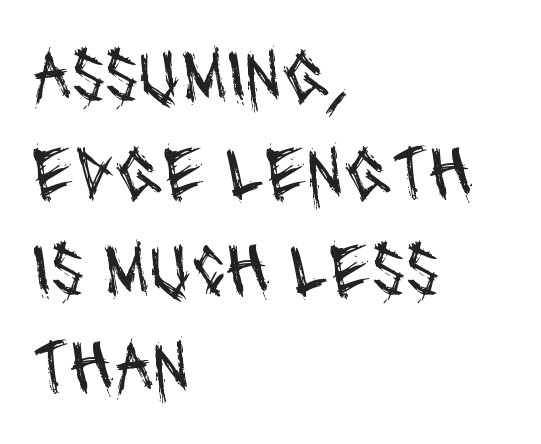
The passage shown is not underscored anywhere. Notice how descenders clear the ascenders below comfortably — that's standard leading. Nothing sits at the stroke ends, so this counts as sans-serif. The strokes are not fattened; the text isn't bold. These lines stack with their left ends in a neat column.
